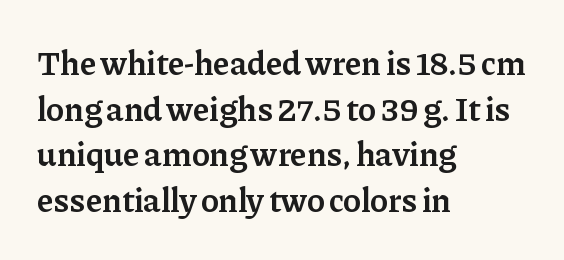
The image shows 34 px semibold serif type, upright; set left-aligned, normal line spacing (1.34x), normal letter spacing, not underlined; low stroke contrast and a medium x-height.
